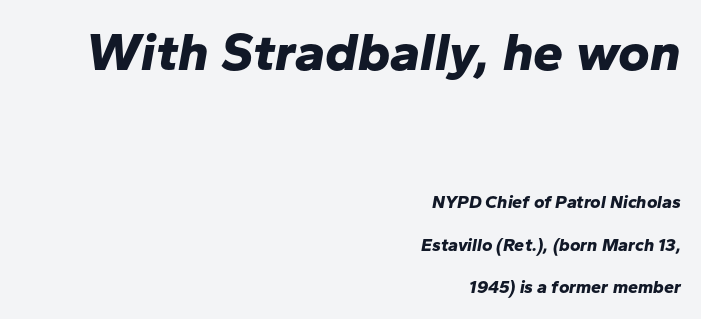
{"italic": "yes", "lean": "right", "slant_degrees": 10, "bold": "yes", "weight": "bold", "width": "normal", "stroke_contrast": "low", "x_height": "medium", "monospaced": "no", "underline": "no", "align": "right", "line_spacing": "loose", "line_spacing_ratio": 2.37, "letter_spacing": "normal", "letter_spacing_em": 0.0, "larger_block": "first", "size_ratio": 3.0, "glyph_px": 54}
